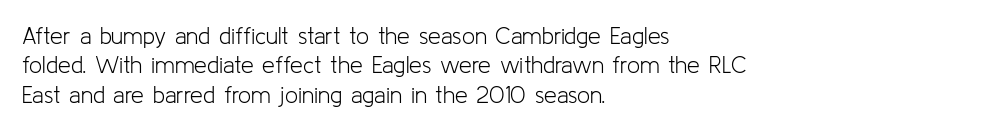
The image shows 23 px text type, upright; set left-aligned, normal line spacing (1.28x), normal letter spacing, not underlined.
